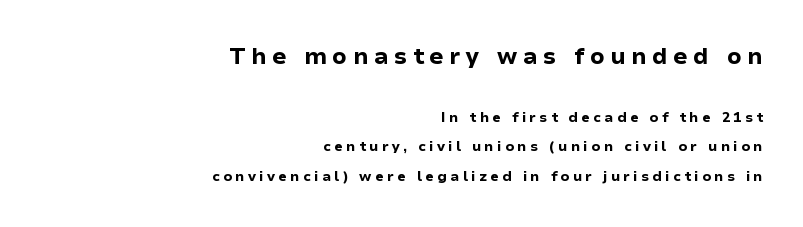
Two sizes are in play, and the larger belongs to the first block. The space beneath each line is pristine and unruled. Substantial extra tracking has been applied to these lines. The line-height multiplier appears high, well above default. Rendered with straight, roman letterforms.
